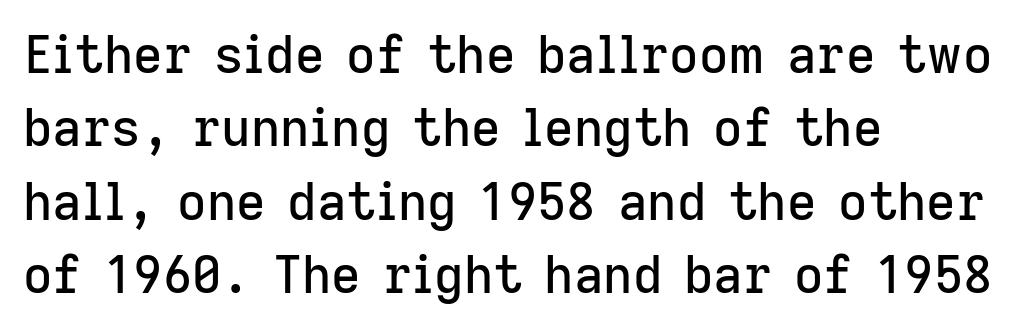
Each letter keeps its own natural width here, so spacing adapts to shape. Short and long lines alike share a common starting point at left. This is sans-serif lettering, the kind often seen on screens and signage. A typesetter would call this leading conventional body-copy spacing. Plain, unruled lines of type.
